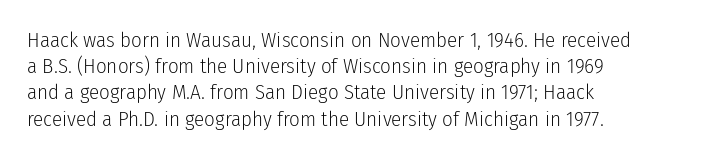
Does extra space separate the letters? No, they use regular spacing. Layout note: lines flush left. The area under the type is left untouched. This reads as an unemphasized weight, regular at the heaviest. This is roman type, the default non-slanted kind. Vertical spacing — default.
